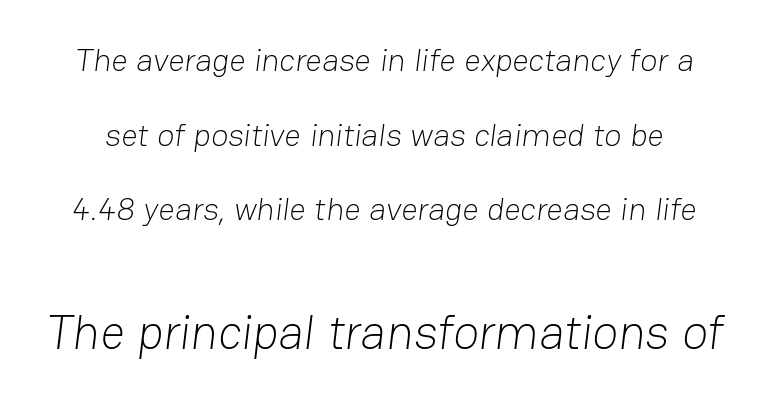
The baseline area is clear. Interline gaps are noticeably wide in this sample. The rendering shows plain stroke endings on the letterforms — a sans-serif design. Character size in the trailing block exceeds that of the leading block.
